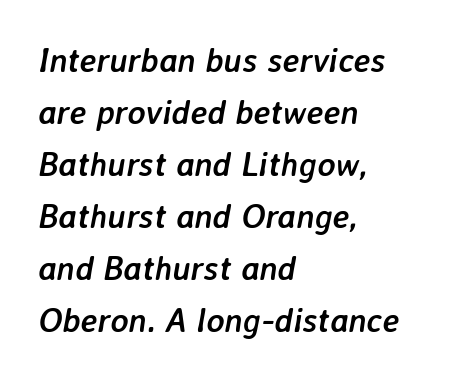
Q: Is the text bold? A: Yes.
Q: Is the text italic (slanted)? A: Yes, it leans right by about 7 degrees.
Q: Is the text underlined? A: No.
Q: How is the paragraph aligned? A: Left-aligned.
Q: Is the spacing between letters normal or unusually wide? A: Normal.
Q: Is the spacing between lines tight, normal or loose? A: Normal.
Q: Width (condensed, normal, or wide)? A: Normal.
Q: Stroke contrast? A: Low.
Q: x-height? A: Medium.
Q: Monospaced? A: No.
